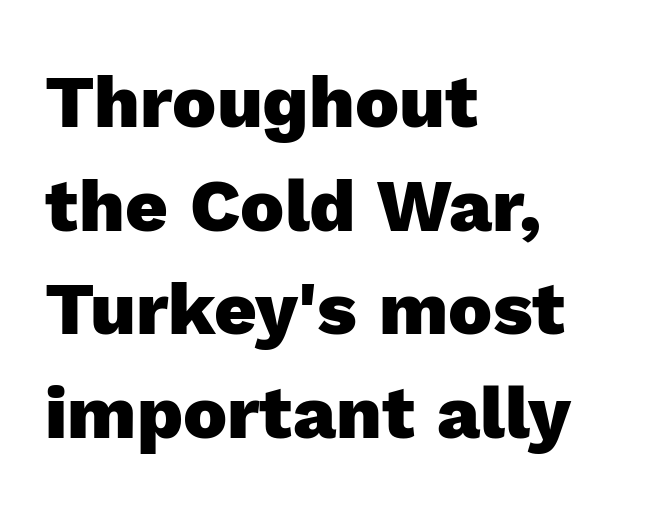
Q: Is the text bold? A: Yes.
Q: Is the text italic (slanted)? A: No, it is upright.
Q: Is the typeface a serif or a sans-serif typeface? A: Sans-serif.
Q: Is the text underlined? A: No.
Q: How is the paragraph aligned? A: Left-aligned.
Q: Is the spacing between letters normal or unusually wide? A: Normal.
Q: Is the spacing between lines tight, normal or loose? A: Normal.
Q: Width (condensed, normal, or wide)? A: Normal.
Q: x-height? A: Medium.
Q: Monospaced? A: No.
